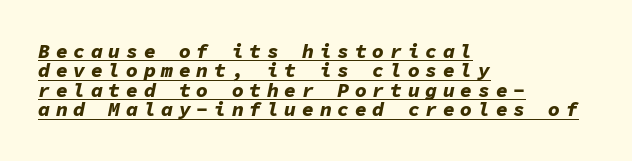
{"italic": "yes", "lean": "right", "slant_degrees": 11, "bold": "yes", "underline": "yes", "align": "left", "line_spacing": "tight", "line_spacing_ratio": 0.97, "letter_spacing": "wide", "letter_spacing_em": 0.28, "glyph_px": 20}
